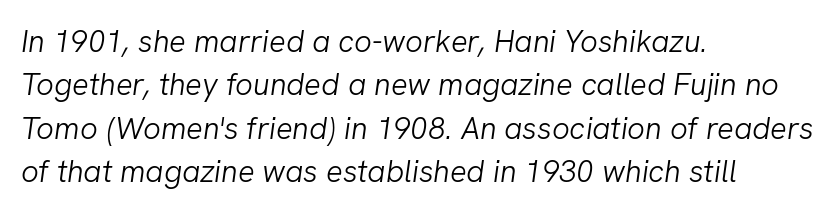
The image shows 31 px light type, italic (leaning right); set left-aligned, normal line spacing (1.4x), normal letter spacing, not underlined; low stroke contrast and a medium x-height.
